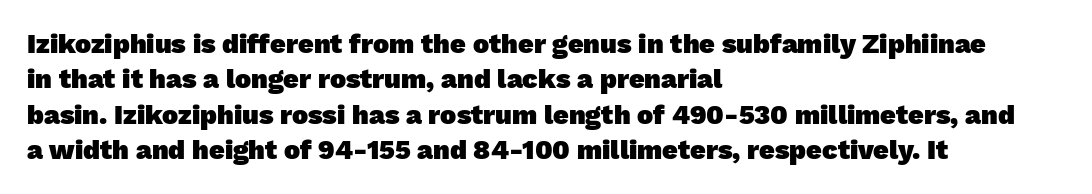
{"bold": "yes", "underline": "no", "align": "left", "line_spacing": "normal", "line_spacing_ratio": 1.31, "letter_spacing": "normal", "letter_spacing_em": 0.0, "glyph_px": 27}
